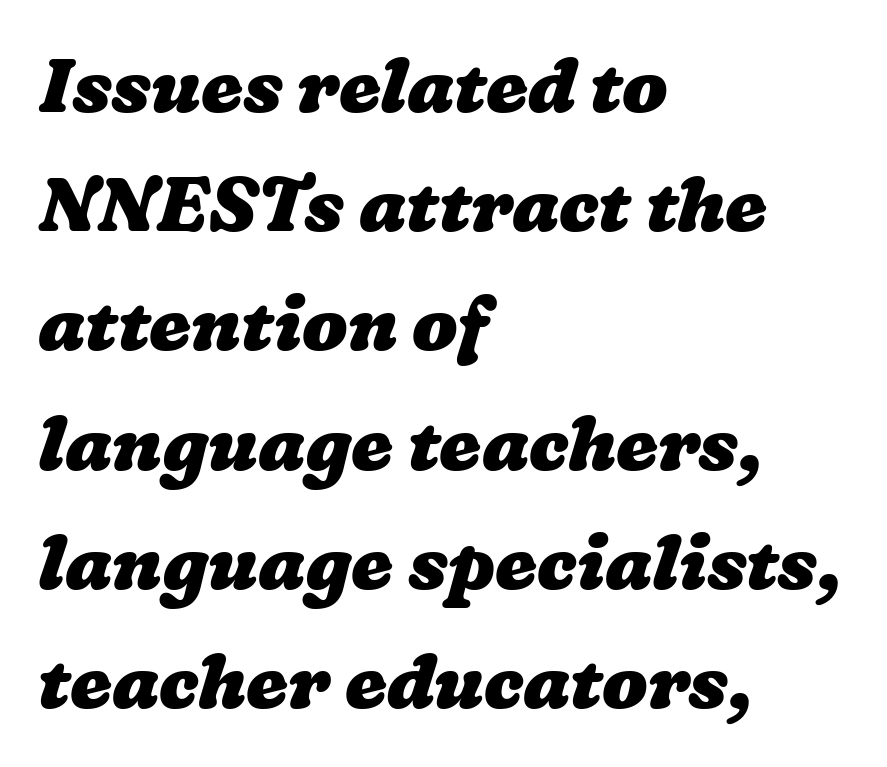
Each line starts at the same left margin while the right side varies. Leading matches the norm, producing a regular column. Proportional: the letters do not fall into vertical columns. Each glyph is drawn with heavy, bold strokes.
